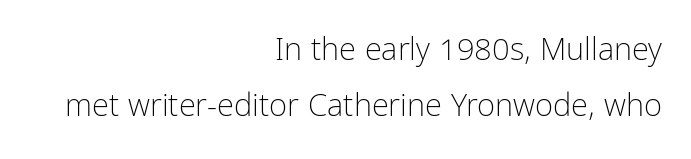
{"serif": "no", "italic": "no", "bold": "no", "weight": "light", "width": "condensed", "stroke_contrast": "low", "x_height": "medium", "monospaced": "no", "underline": "no", "align": "right", "line_spacing_ratio": 1.81, "letter_spacing": "normal", "letter_spacing_em": 0.0, "glyph_px": 31}
